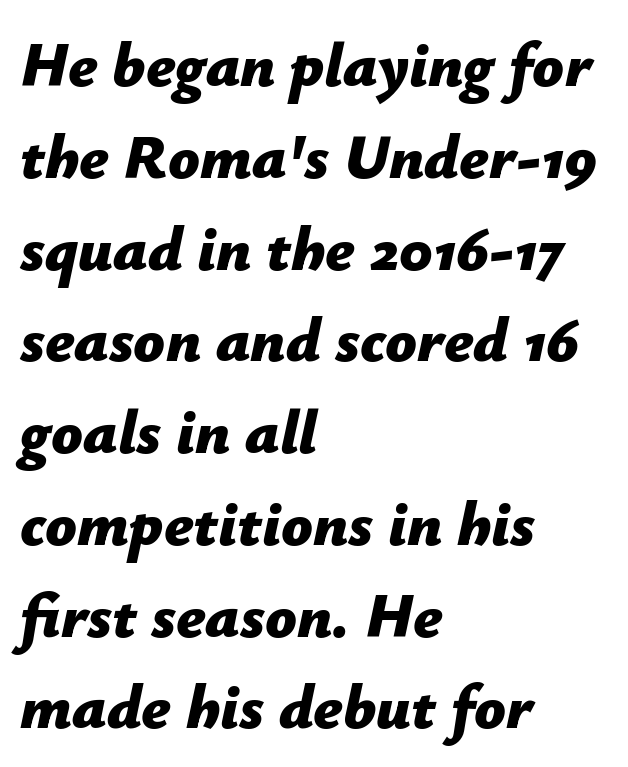
How are the letters spaced? Ordinarily, with no added tracking. There's an unmistakable incline to the writing here. Any mark beneath the type? The region is blank. Short and long lines alike share a common starting point at left. Is there much room between lines? A standard amount, neither cramped nor airy.
